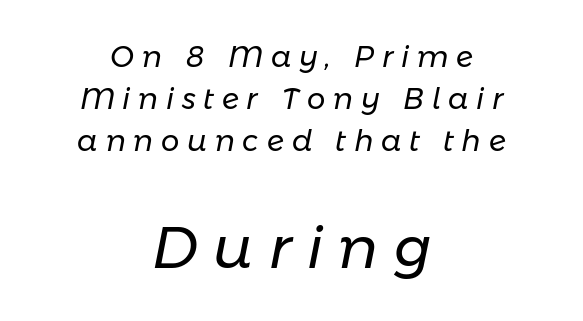
Q: Is the text bold? A: No.
Q: Is the text italic (slanted)? A: Yes, it leans right by about 11 degrees.
Q: Is the text underlined? A: No.
Q: How is the paragraph aligned? A: Centered.
Q: Is the spacing between letters normal or unusually wide? A: Unusually wide.
Q: Is the spacing between lines tight, normal or loose? A: Normal.
Q: Which block of text is set in a larger size, the first (top) or the second (bottom)? A: The second (bottom) one.
Q: Width (condensed, normal, or wide)? A: Normal.
Q: Stroke contrast? A: Low.
Q: x-height? A: Medium.
Q: Monospaced? A: No.
